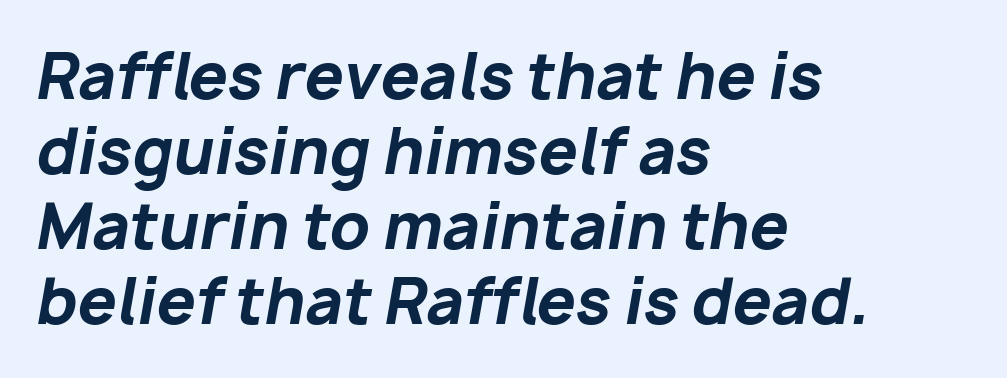
Strokes here are thick enough to call this a true bold. Where is the straight margin? On the left. The baseline area is clear. The passage shown leans; its letterforms are oblique. Here the designer chose a conventional face with non-uniform glyph widths. Characters follow at the spacing the type designer built in.
